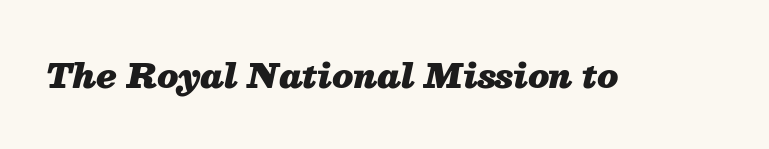
{"italic": "yes", "lean": "right", "slant_degrees": 13, "bold": "yes", "weight": "heavy", "width": "normal", "stroke_contrast": "medium", "x_height": "medium", "monospaced": "no", "underline": "no", "letter_spacing": "normal", "letter_spacing_em": 0.0, "glyph_px": 33}
